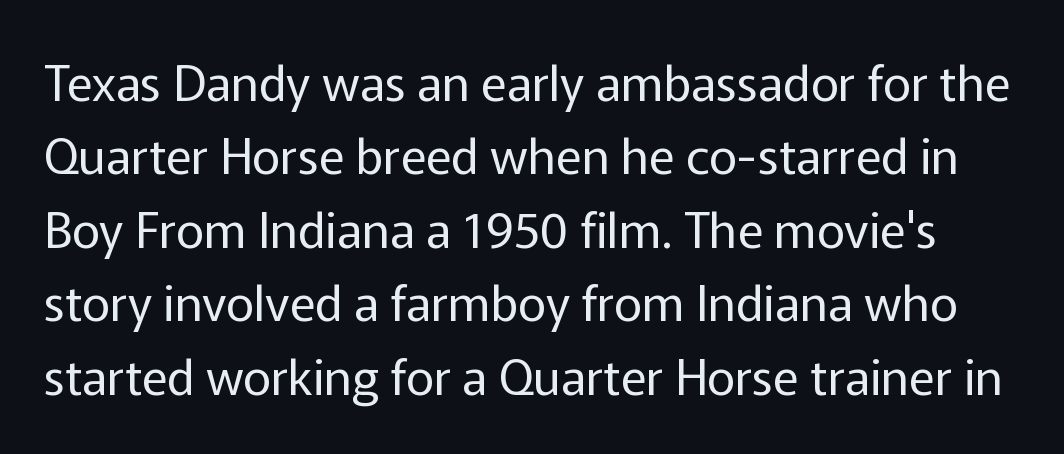
{"serif": "no", "italic": "no", "bold": "no", "weight": "regular", "width": "normal", "stroke_contrast": "low", "x_height": "medium", "monospaced": "no", "underline": "no", "line_spacing": "normal", "line_spacing_ratio": 1.5, "letter_spacing": "normal", "letter_spacing_em": 0.0, "glyph_px": 49}
